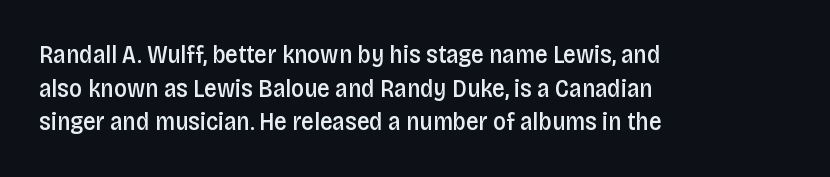
{"italic": "no", "bold": "semi", "underline": "no", "align": "left", "line_spacing": "normal", "line_spacing_ratio": 1.35, "letter_spacing": "normal", "letter_spacing_em": 0.0, "glyph_px": 25}
